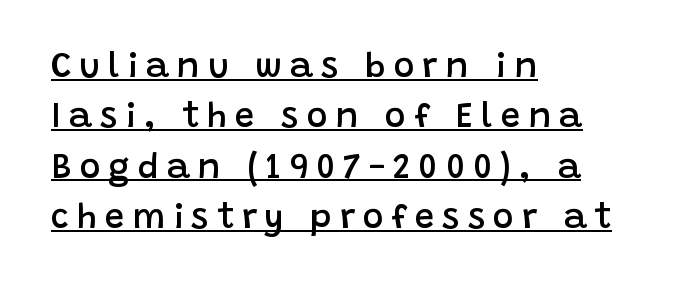
{"serif": "no", "italic": "no", "bold": "semi", "weight": "semibold", "width": "normal", "stroke_contrast": "low", "x_height": "large", "monospaced": "no", "underline": "yes", "align": "left", "line_spacing": "normal", "line_spacing_ratio": 1.44, "letter_spacing": "wide", "letter_spacing_em": 0.23, "glyph_px": 35}
